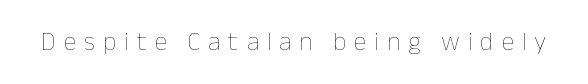
Glyph-to-glyph distance is far greater than everyday printed text. Nothing heavy about these letters — not bold at all. The gap between lines stays unmarked. The type sits square on the baseline with zero lean.
